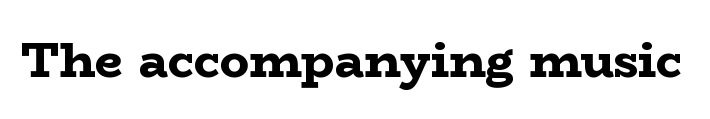
The image shows 49 px bold, wide serif type, upright; set normal letter spacing, not underlined; low stroke contrast and a medium x-height.
